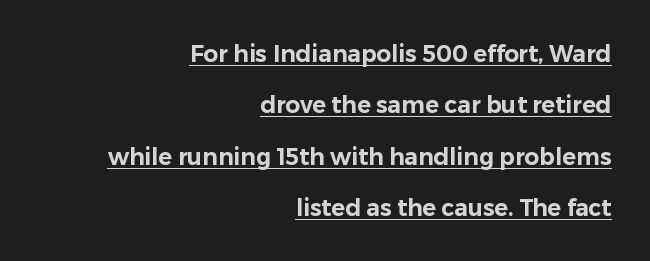
Q: Is the text italic (slanted)? A: No, it is upright.
Q: Is the text underlined? A: Yes.
Q: How is the paragraph aligned? A: Right-aligned.
Q: Is the spacing between letters normal or unusually wide? A: Normal.
Q: Is the spacing between lines tight, normal or loose? A: Loose.
